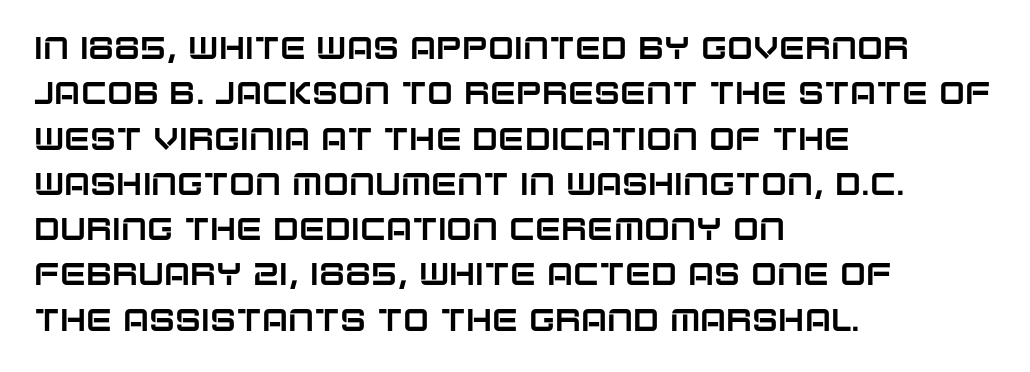
The image shows 31 px sans-serif type, upright; set left-aligned, normal line spacing (1.46x), normal letter spacing, not underlined; low stroke contrast and a large x-height.
